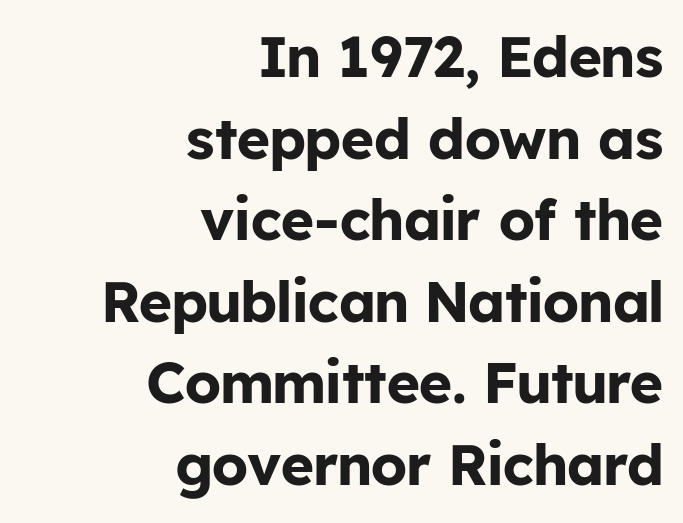
Students, observe: this is what conventionally led text looks like. The type is set solid horizontally, with unmodified tracking. You'd pick this weight for a headline — it's a proper bold. Each letter keeps its own natural width here, so spacing adapts to shape. Caption: multi-line text, flush right, ragged left.
